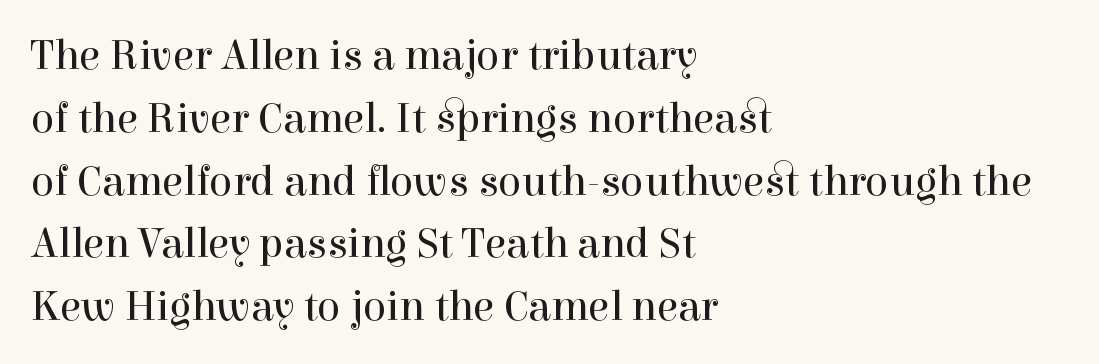
Q: Is the text bold? A: No.
Q: Is the text italic (slanted)? A: No, it is upright.
Q: Is the typeface a serif or a sans-serif typeface? A: Serif.
Q: Is the text underlined? A: No.
Q: How is the paragraph aligned? A: Left-aligned.
Q: Is the spacing between letters normal or unusually wide? A: Normal.
Q: Is the spacing between lines tight, normal or loose? A: Normal.
Q: Width (condensed, normal, or wide)? A: Normal.
Q: x-height? A: Medium.
Q: Monospaced? A: No.
